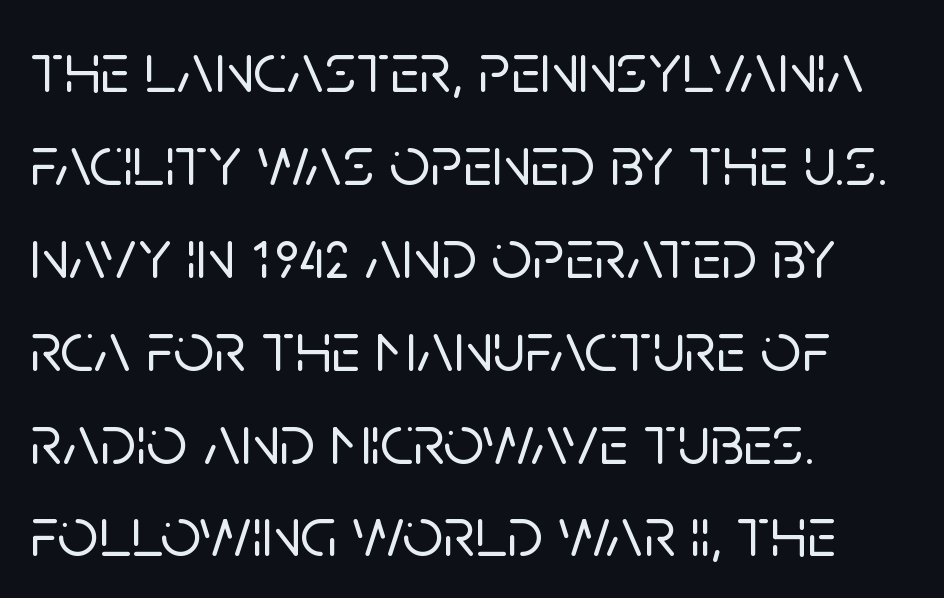
{"serif": "no", "italic": "no", "width": "normal", "stroke_contrast": "low", "x_height": "large", "monospaced": "no", "underline": "no", "align": "left", "line_spacing": "normal", "line_spacing_ratio": 1.29, "letter_spacing": "normal", "letter_spacing_em": 0.0, "glyph_px": 72}
